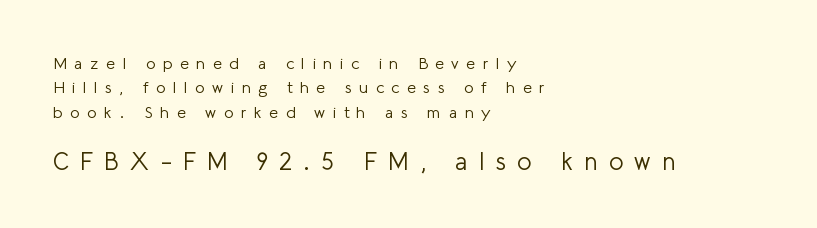
The image shows 24 px text type, upright; set left-aligned, normal line spacing (1.53x), unusually wide letter spacing (+0.47 em), not underlined; the second (bottom) block is 1.5x larger.
